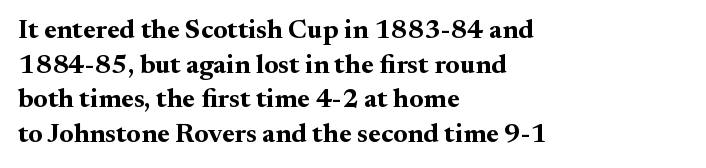
Compared with typical body copy, the letter spacing here is the same. The setting favours the left margin, as ordinary paragraphs usually do. Heft: maximum for text — a bold. Beneath every word, the page is bare. Successive baselines arrive at the customary interval. These lines were composed using upright roman letters.
